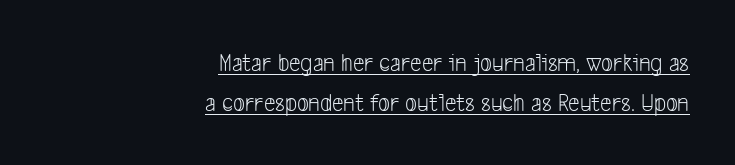
{"bold": "no", "underline": "yes", "align": "right", "line_spacing": "normal", "line_spacing_ratio": 1.52, "letter_spacing": "normal", "letter_spacing_em": 0.0, "glyph_px": 26}
